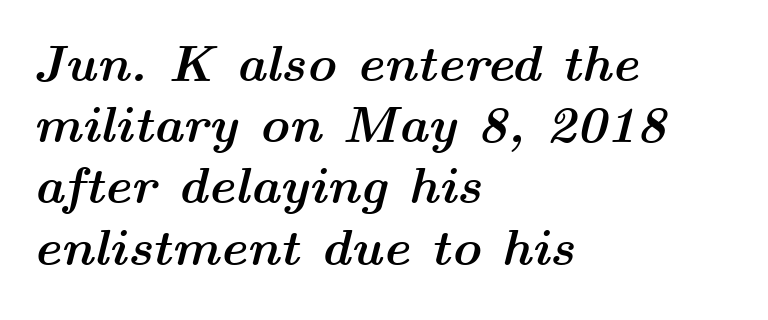
Does extra space separate the letters? No, they use regular spacing. Note the varied advance widths — an 'i' is clearly narrower than an 'm'. All the whitespace from short lines collects on the right. The specimen reads as italic at a glance. Students, this is bold: see how much ink each stroke carries.
